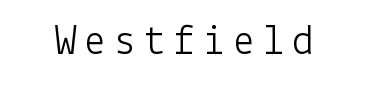
The letters carry no serifs — their stems end cleanly without finishing strokes. The strokes are not fattened; the text isn't bold. Nope, not italic — everything's standing straight. Bare-footed words on every line.
